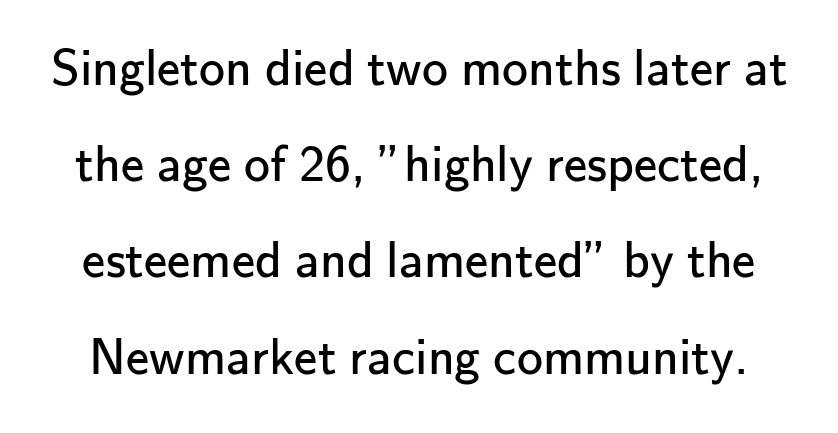
Inter-character spacing is left at the font's built-in metrics. Is there any slant? The stems are plumb. Stems here are at most as thick as an everyday book face. Descenders are the only things crossing below the line.
